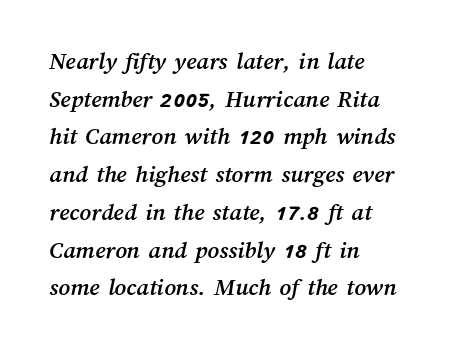
The zone under the glyphs is completely vacant. The letters sit at their default tracking, neither squeezed nor spread. Each line starts at the same left margin while the right side varies. A typesetter would call this leading conventional body-copy spacing.
